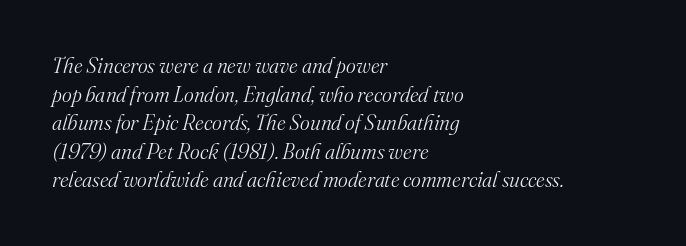
Weight: regular or lighter. The setting favours the left margin, as ordinary paragraphs usually do. What stands out about the letter spacing? Nothing — it is the standard amount. The glyphs look as if they've been sheared to an angle. Line spacing here is normal.
